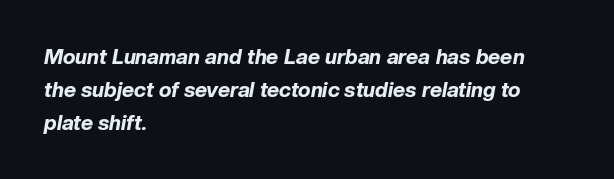
The image shows 21 px bold type, italic (leaning right); set left-aligned, normal line spacing (1.56x), normal letter spacing, not underlined.
